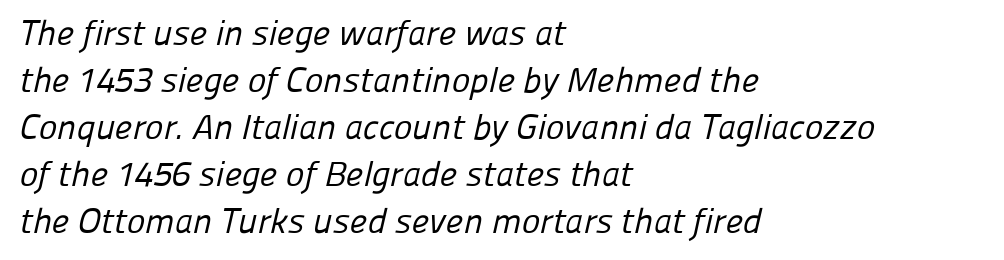
Q: Is the text bold? A: No.
Q: Is the typeface a serif or a sans-serif typeface? A: Sans-serif.
Q: Is the text underlined? A: No.
Q: How is the paragraph aligned? A: Left-aligned.
Q: Is the spacing between letters normal or unusually wide? A: Normal.
Q: Is the spacing between lines tight, normal or loose? A: Normal.
Q: Width (condensed, normal, or wide)? A: Normal.
Q: Stroke contrast? A: Low.
Q: x-height? A: Medium.
Q: Monospaced? A: No.
